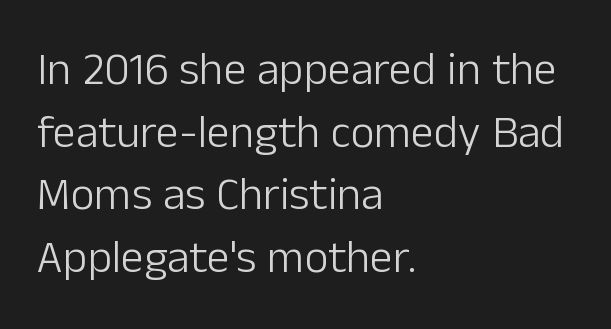
The glyphs in this specimen are sans serif. Posture: straight, roman, zero tilt. No chunkiness to these letters — they're not bold. The paragraph shown leans on its left margin.
